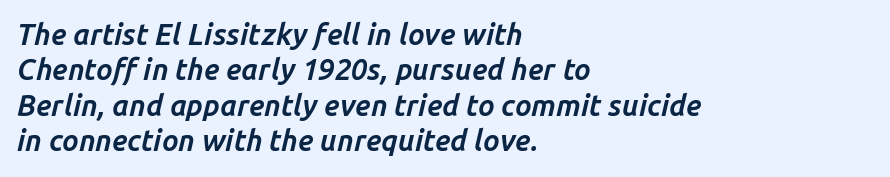
The string is rendered with underlining switched off. Summary of weight: heavy, a full bold. Caption: multi-line text, flush left, ragged right. The letters are slanted; this is an italic face. Each word holds together tightly as a unit, with standard inter-letter gaps.
